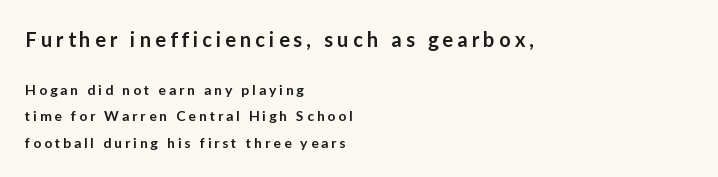
Q: Is the text bold? A: Semi-bold.
Q: Is the text italic (slanted)? A: No, it is upright.
Q: Is the text underlined? A: No.
Q: How is the paragraph aligned? A: Left-aligned.
Q: Is the spacing between letters normal or unusually wide? A: Unusually wide.
Q: Which block of text is set in a larger size, the first (top) or the second (bottom)? A: The first (top) one.
